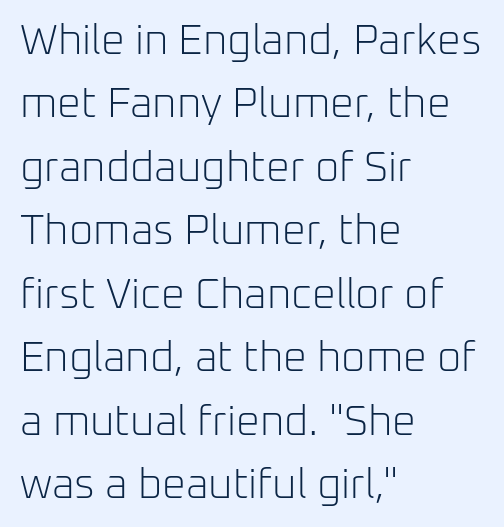
{"serif": "no", "italic": "no", "bold": "no", "weight": "light", "width": "normal", "stroke_contrast": "low", "x_height": "medium", "monospaced": "no", "underline": "no", "align": "left", "line_spacing": "normal", "line_spacing_ratio": 1.51, "letter_spacing": "normal", "letter_spacing_em": 0.0, "glyph_px": 42}
